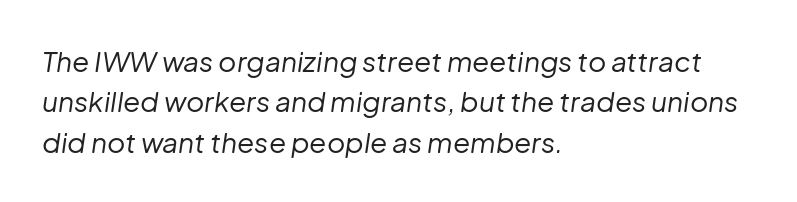
{"italic": "yes", "lean": "right", "slant_degrees": 8, "bold": "no", "weight": "regular", "width": "normal", "stroke_contrast": "low", "x_height": "medium", "monospaced": "no", "underline": "no", "align": "left", "line_spacing": "normal", "line_spacing_ratio": 1.44, "letter_spacing": "normal", "letter_spacing_em": 0.0, "glyph_px": 28}
